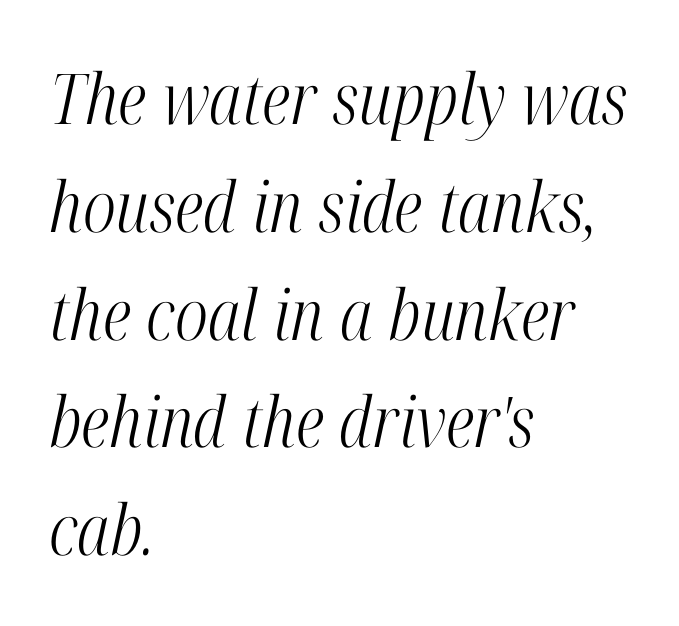
The image shows 70 px light, condensed serif type, italic (leaning right); set left-aligned, normal line spacing (1.54x), normal letter spacing, not underlined; high stroke contrast and a medium x-height.
